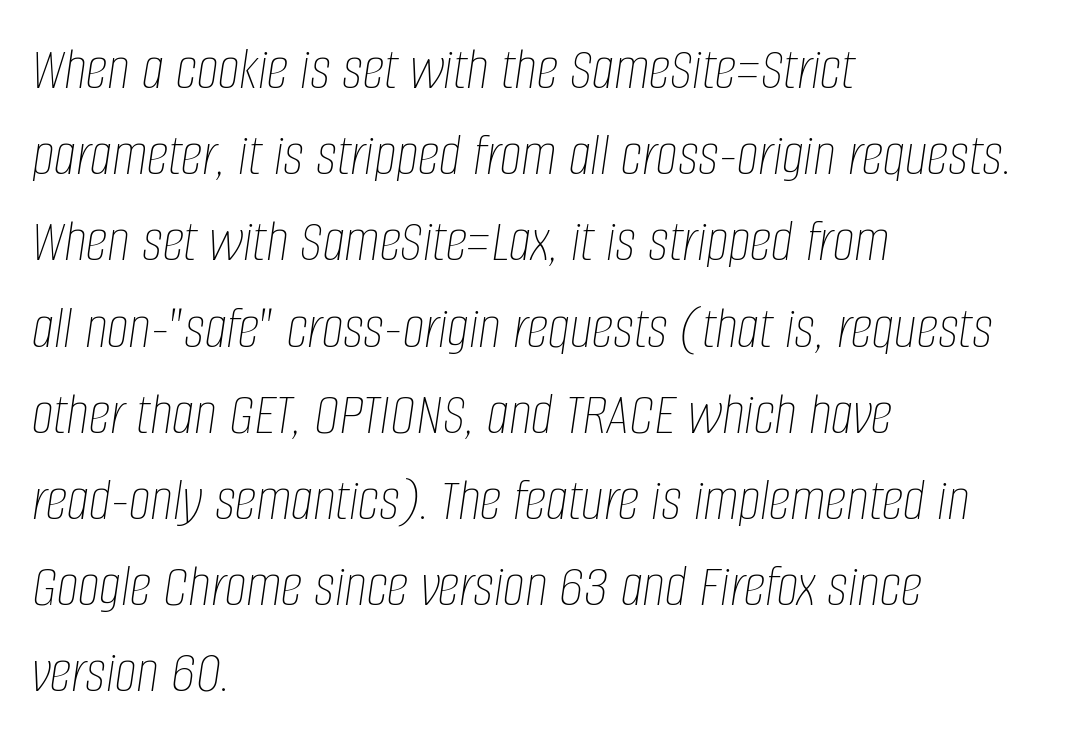
{"italic": "yes", "lean": "right", "slant_degrees": 8, "bold": "no", "weight": "thin", "width": "condensed", "stroke_contrast": "low", "x_height": "large", "monospaced": "no", "underline": "no", "align": "left", "line_spacing": "normal", "line_spacing_ratio": 1.39, "letter_spacing": "normal", "letter_spacing_em": 0.0, "glyph_px": 62}
